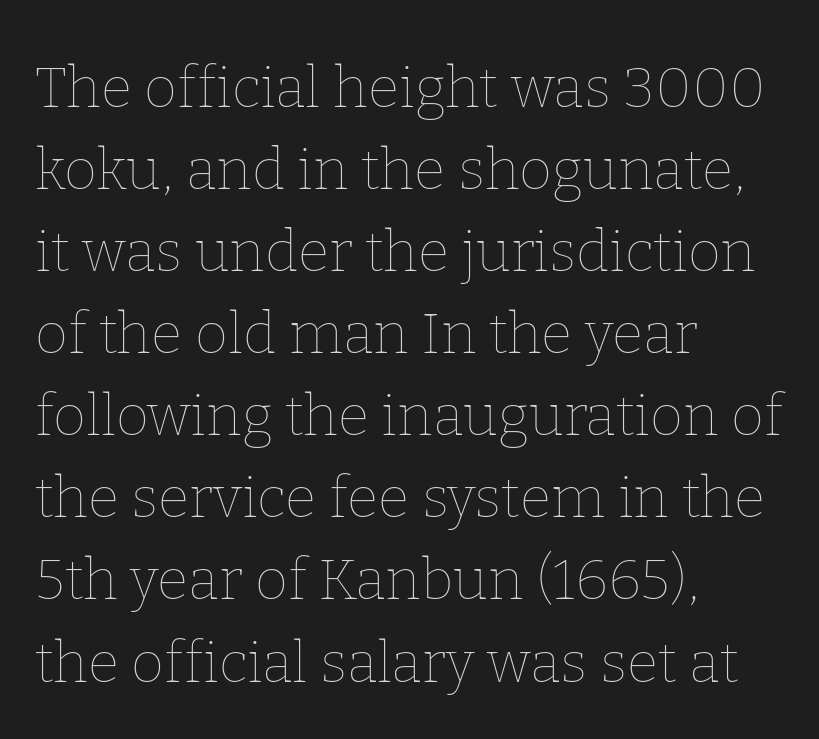
Q: Is the text bold? A: No.
Q: Is the text italic (slanted)? A: No, it is upright.
Q: Is the text underlined? A: No.
Q: How is the paragraph aligned? A: Left-aligned.
Q: Is the spacing between letters normal or unusually wide? A: Normal.
Q: Is the spacing between lines tight, normal or loose? A: Normal.
Q: Width (condensed, normal, or wide)? A: Normal.
Q: Stroke contrast? A: Low.
Q: x-height? A: Medium.
Q: Monospaced? A: No.
